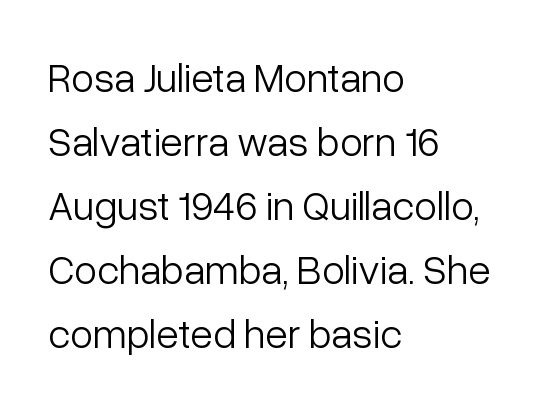
The cut favours lightness, reaching ordinary text weight at its darkest. The rendering keeps characters at their native spacing. The rag falls on the right side of this text block. The specimen omits any rule beneath the text block's lines. The rendering shows plain stroke endings on the letterforms — a sans-serif design.
